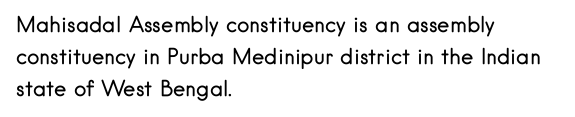
The image shows 21 px text type, upright; set left-aligned, normal line spacing (1.52x), normal letter spacing, not underlined.
